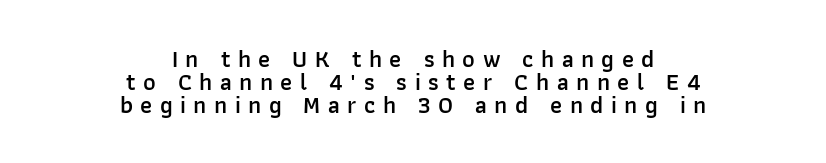
The image shows 24 px text type, upright; set centered, tight line spacing (0.95x), unusually wide letter spacing (+0.31 em), not underlined.
